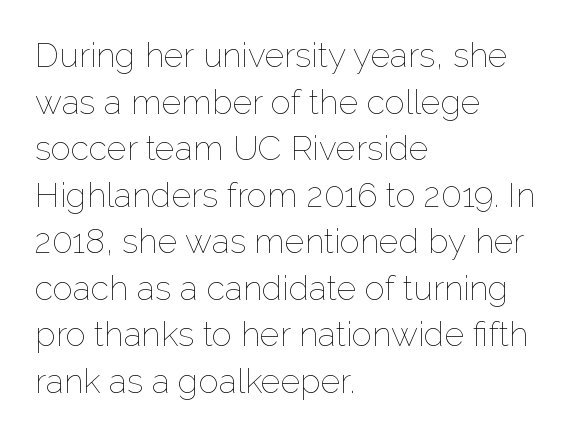
Q: Is the text bold? A: No.
Q: Is the text italic (slanted)? A: No, it is upright.
Q: Is the text underlined? A: No.
Q: How is the paragraph aligned? A: Left-aligned.
Q: Is the spacing between letters normal or unusually wide? A: Normal.
Q: Is the spacing between lines tight, normal or loose? A: Normal.
Q: Width (condensed, normal, or wide)? A: Normal.
Q: Stroke contrast? A: Low.
Q: x-height? A: Medium.
Q: Monospaced? A: No.
